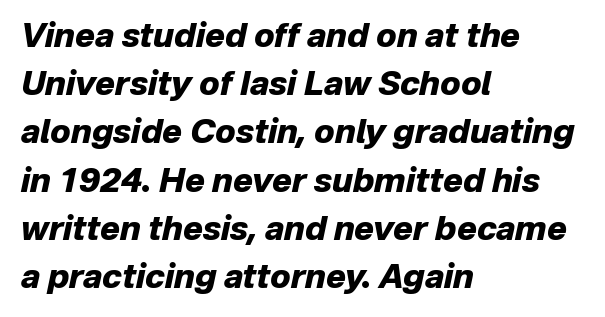
The image shows 33 px heavy type, italic (leaning right); set left-aligned, normal line spacing (1.46x), normal letter spacing, not underlined; low stroke contrast and a medium x-height.
